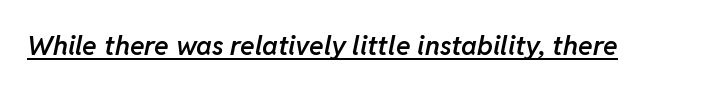
The passage shown is underscored from start to finish. As a designer I'd log this as weight 600, semibold. Yep, that's italic — everything's leaning. Caption: standard tracking, unaltered.
